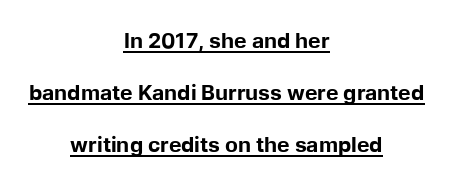
{"italic": "no", "bold": "yes", "underline": "yes", "align": "center", "line_spacing": "loose", "line_spacing_ratio": 2.48, "letter_spacing": "normal", "letter_spacing_em": 0.0, "glyph_px": 21}
